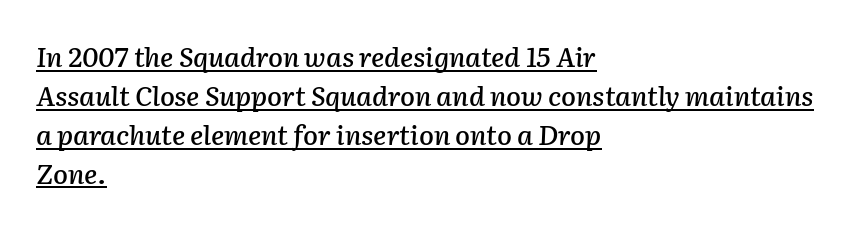
Q: Is the text italic (slanted)? A: Yes, it leans right by about 2 degrees.
Q: Is the text underlined? A: Yes.
Q: How is the paragraph aligned? A: Left-aligned.
Q: Is the spacing between letters normal or unusually wide? A: Normal.
Q: Is the spacing between lines tight, normal or loose? A: Normal.
